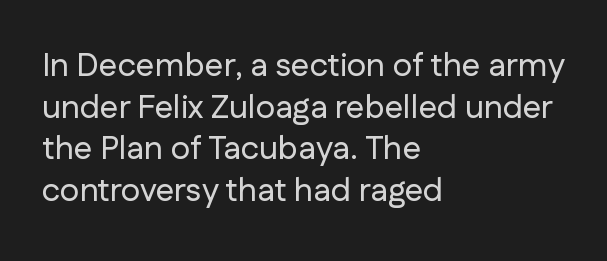
The image shows 33 px sans-serif type, upright; set left-aligned, normal line spacing (1.26x), normal letter spacing, not underlined; low stroke contrast and a medium x-height.
